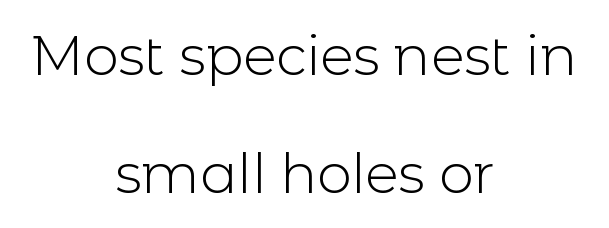
Posture: upright roman. Each letter keeps its own natural width here, so spacing adapts to shape. Serifs: no, the terminals of the letterforms are clean. What stands out about the letter spacing? Nothing — it is the standard amount. The face looks like a standard text weight, possibly lighter. Any mark beneath the type? The region is blank.
